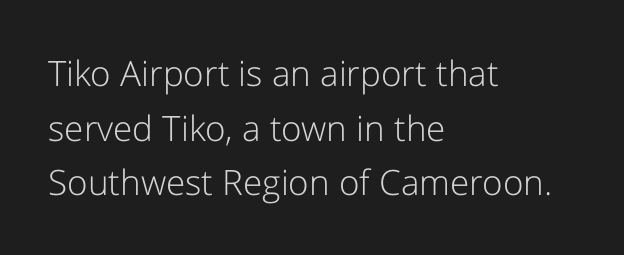
Style check: upright. Grotesque or geometric, the face here clearly has no serifs. Reading down the block, your eye returns to a fixed left position each line. The space between consecutive lines is moderate. Tracking value appears to be zero — textbook default spacing. Check the space under the baseline: it is left empty.
